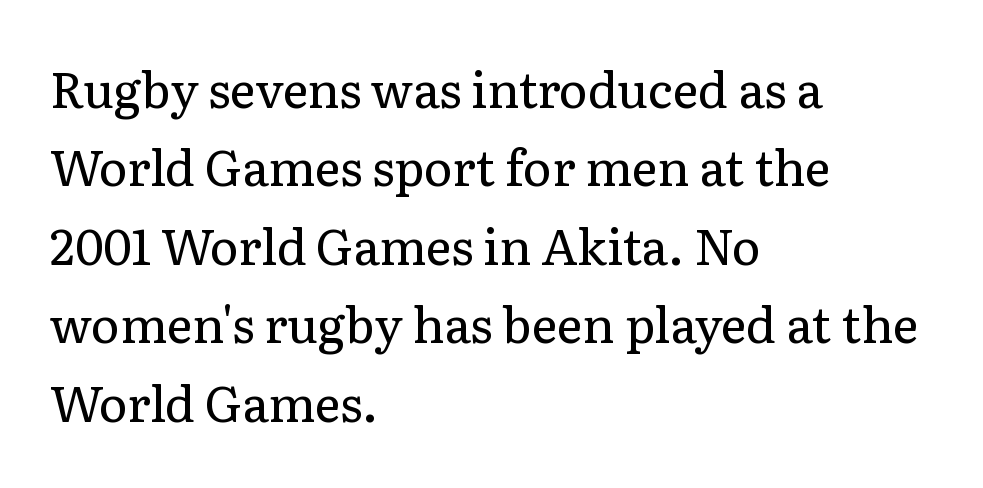
{"serif": "yes", "italic": "no", "bold": "no", "weight": "regular", "width": "normal", "stroke_contrast": "low", "x_height": "medium", "monospaced": "no", "underline": "no", "align": "left", "line_spacing": "normal", "line_spacing_ratio": 1.6, "letter_spacing": "normal", "letter_spacing_em": 0.0, "glyph_px": 49}
